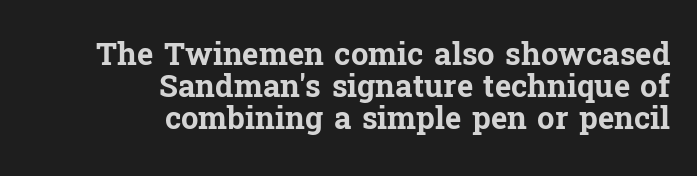
{"serif": "yes", "italic": "no", "bold": "yes", "weight": "bold", "width": "normal", "stroke_contrast": "low", "x_height": "medium", "monospaced": "no", "underline": "no", "align": "right", "line_spacing": "tight", "line_spacing_ratio": 1.04, "letter_spacing": "normal", "letter_spacing_em": 0.0, "glyph_px": 31}
